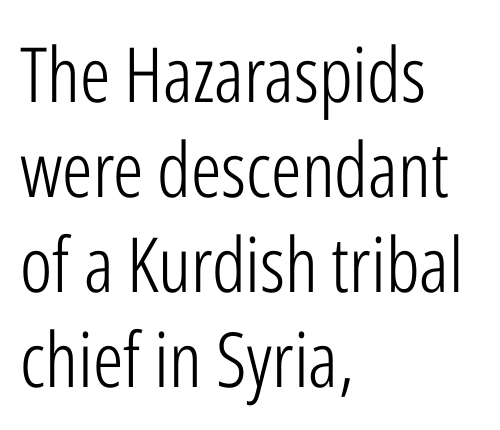
Note the varied advance widths — an 'i' is clearly narrower than an 'm'. This rendering features lettering with no underline. The lines in this sample share a left origin and differ only in where they stop. The axis of the letterforms is exactly vertical. A sans-serif font was chosen for this passage.
